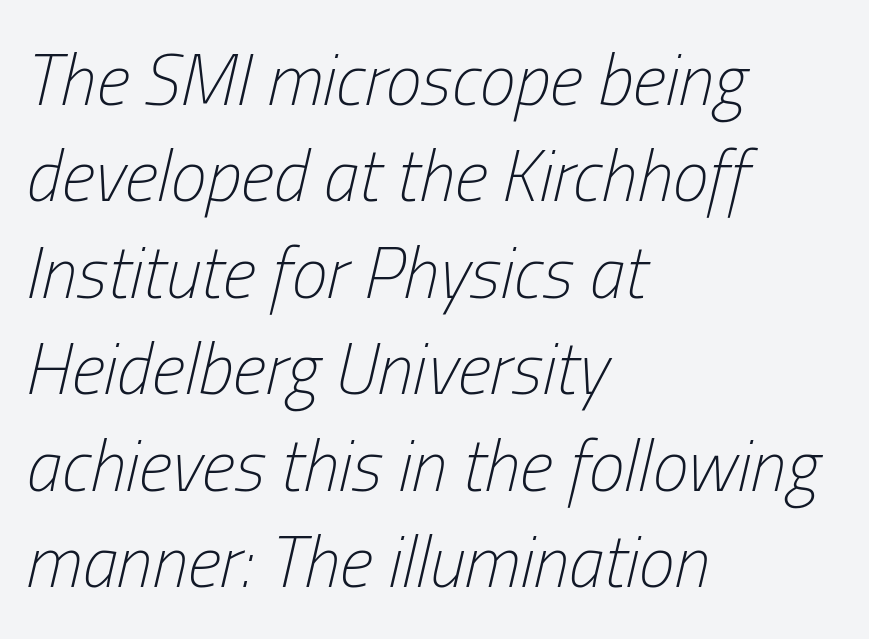
Q: Is the text bold? A: No.
Q: Is the text italic (slanted)? A: Yes, it leans right by about 13 degrees.
Q: Is the text underlined? A: No.
Q: How is the paragraph aligned? A: Left-aligned.
Q: Is the spacing between letters normal or unusually wide? A: Normal.
Q: Is the spacing between lines tight, normal or loose? A: Normal.
Q: Width (condensed, normal, or wide)? A: Condensed.
Q: Stroke contrast? A: Low.
Q: x-height? A: Medium.
Q: Monospaced? A: No.
